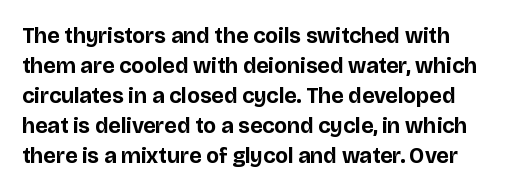
Q: Is the text bold? A: Yes.
Q: Is the text italic (slanted)? A: No, it is upright.
Q: Is the text underlined? A: No.
Q: How is the paragraph aligned? A: Left-aligned.
Q: Is the spacing between letters normal or unusually wide? A: Normal.
Q: Is the spacing between lines tight, normal or loose? A: Normal.
